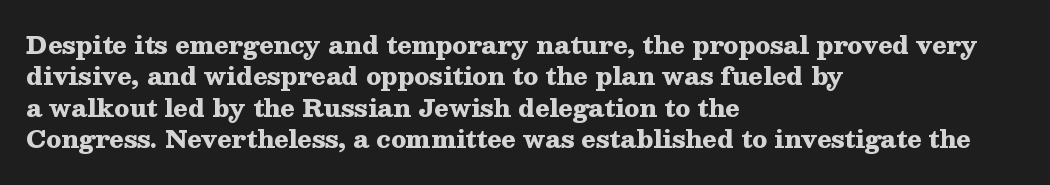
The image shows 24 px bold type, upright; set left-aligned, normal line spacing (1.31x), normal letter spacing, not underlined.
